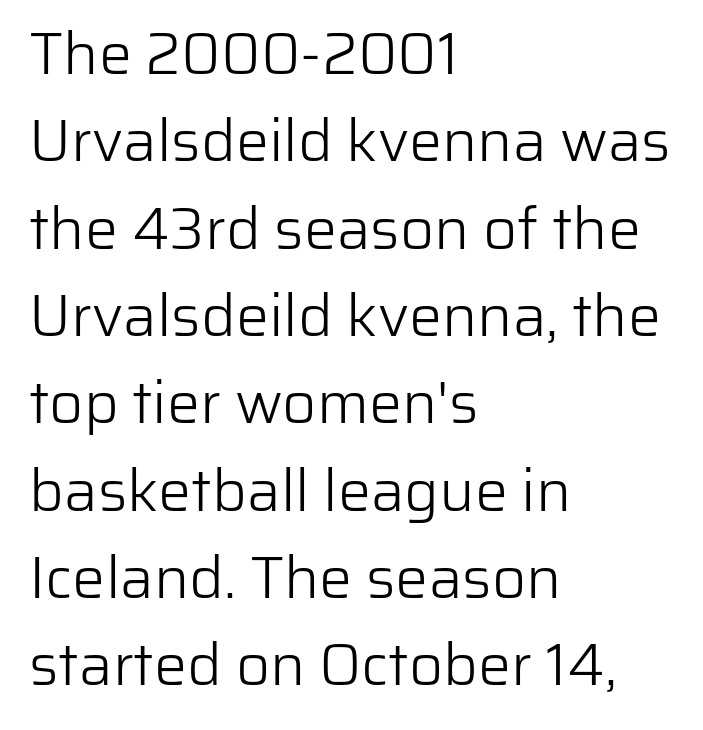
{"serif": "no", "italic": "no", "bold": "no", "weight": "light", "width": "normal", "stroke_contrast": "low", "x_height": "medium", "monospaced": "no", "underline": "no", "align": "left", "line_spacing": "normal", "line_spacing_ratio": 1.48, "letter_spacing": "normal", "letter_spacing_em": 0.0, "glyph_px": 59}
